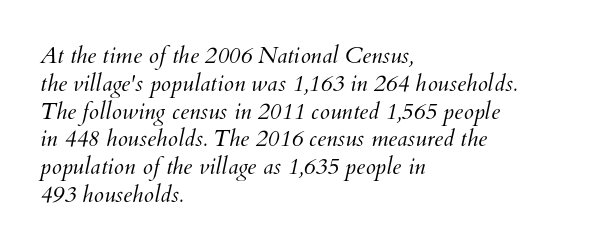
{"bold": "no", "underline": "no", "align": "left", "line_spacing_ratio": 1.21, "letter_spacing": "normal", "letter_spacing_em": 0.0, "glyph_px": 23}
